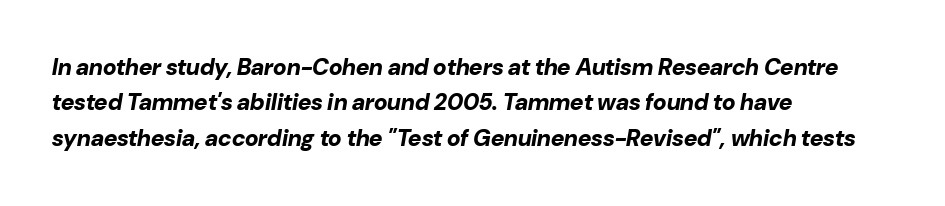
{"italic": "yes", "lean": "right", "slant_degrees": 10, "bold": "yes", "underline": "no", "align": "left", "line_spacing": "normal", "line_spacing_ratio": 1.54, "letter_spacing": "normal", "letter_spacing_em": 0.0, "glyph_px": 23}
